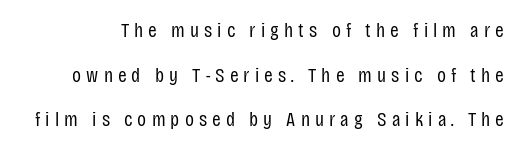
The image shows 21 px text type, upright; set loose line spacing (2.13x), unusually wide letter spacing (+0.24 em), not underlined.
